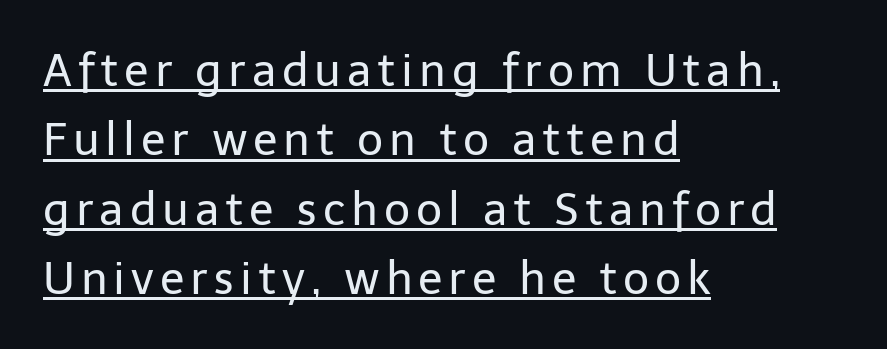
{"serif": "no", "italic": "no", "bold": "no", "weight": "regular", "width": "normal", "stroke_contrast": "low", "x_height": "medium", "monospaced": "no", "underline": "yes", "align": "left", "line_spacing": "normal", "line_spacing_ratio": 1.54, "glyph_px": 45}
